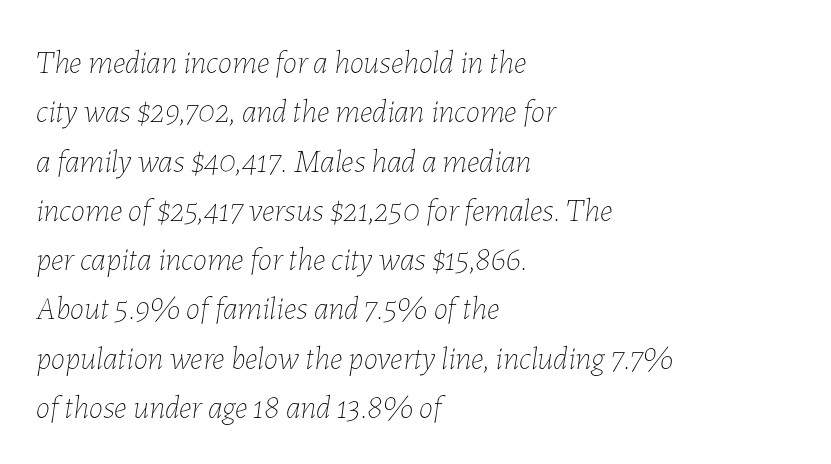
Q: Is the text bold? A: No.
Q: Is the text italic (slanted)? A: Yes, it leans right by about 7 degrees.
Q: Is the text underlined? A: No.
Q: How is the paragraph aligned? A: Left-aligned.
Q: Is the spacing between letters normal or unusually wide? A: Normal.
Q: Is the spacing between lines tight, normal or loose? A: Normal.
Q: Width (condensed, normal, or wide)? A: Normal.
Q: Stroke contrast? A: Low.
Q: x-height? A: Medium.
Q: Monospaced? A: No.
